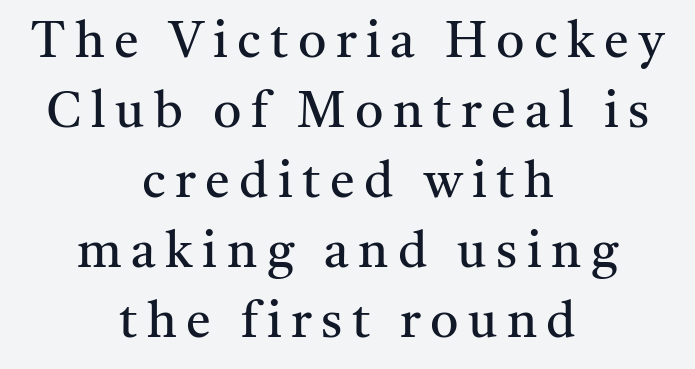
{"serif": "yes", "italic": "no", "bold": "no", "weight": "regular", "width": "normal", "stroke_contrast": "medium", "x_height": "medium", "monospaced": "no", "underline": "no", "align": "center", "line_spacing": "normal", "line_spacing_ratio": 1.4, "glyph_px": 50}
